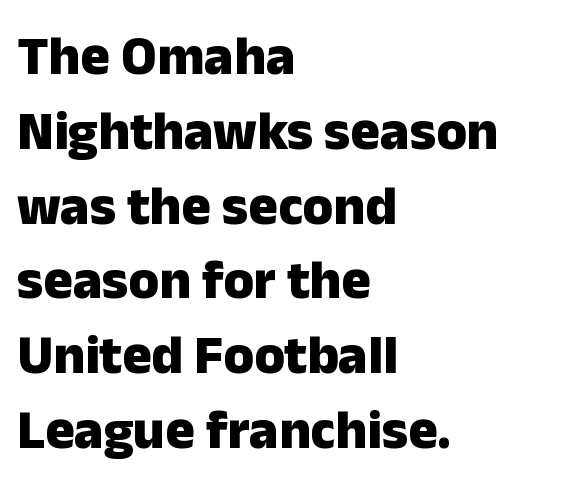
The image shows 55 px heavy sans-serif type, upright; set left-aligned, normal line spacing (1.36x), normal letter spacing, not underlined; low stroke contrast and a medium x-height.
